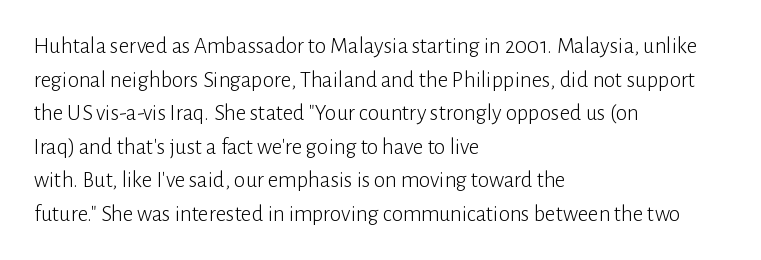
What stands out about the letter spacing? Nothing — it is the standard amount. Type without underlining. You can tell it's not italic because the verticals are truly vertical. Is there much room between lines? A standard amount, neither cramped nor airy.
